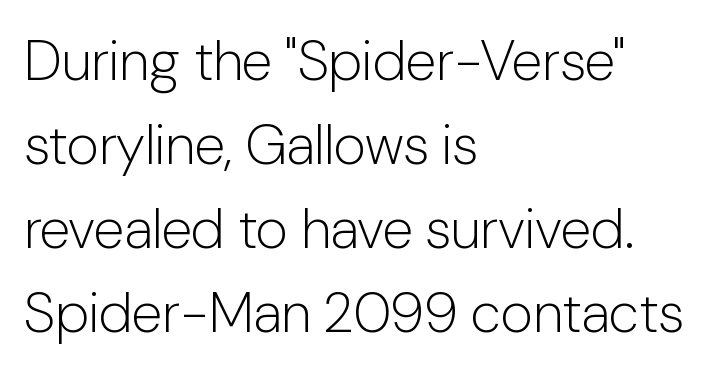
{"serif": "no", "italic": "no", "bold": "no", "weight": "light", "width": "normal", "stroke_contrast": "low", "x_height": "medium", "monospaced": "no", "underline": "no", "align": "left", "line_spacing": "normal", "line_spacing_ratio": 1.5, "letter_spacing": "normal", "letter_spacing_em": 0.0, "glyph_px": 56}
